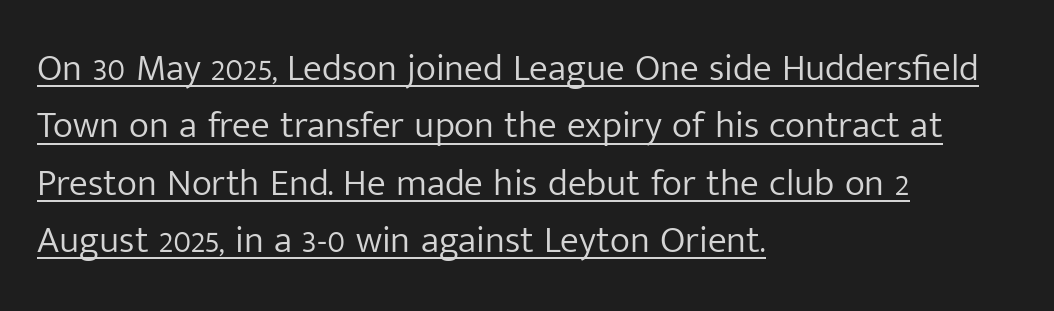
{"serif": "no", "italic": "no", "bold": "no", "weight": "light", "width": "normal", "stroke_contrast": "low", "x_height": "medium", "monospaced": "no", "underline": "yes", "align": "left", "line_spacing": "normal", "line_spacing_ratio": 1.51, "letter_spacing": "normal", "letter_spacing_em": 0.0, "glyph_px": 38}
